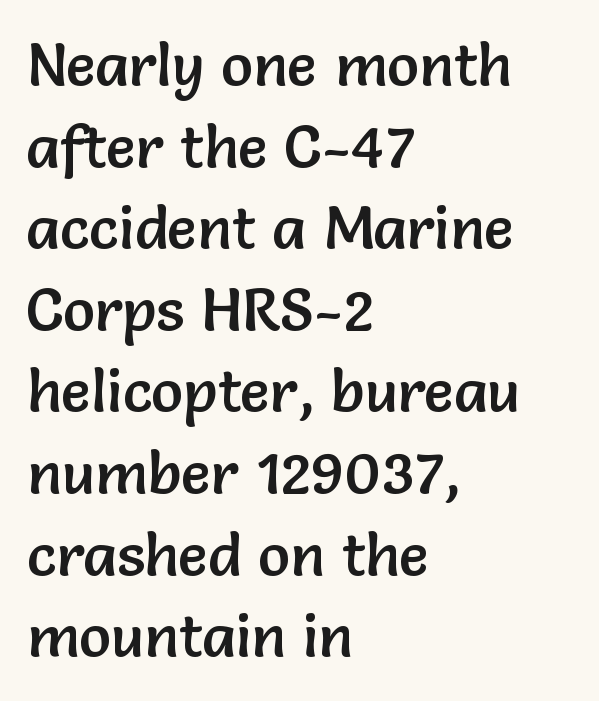
Words float on clear page, feet unadorned. The face used here is rendered with its standard letterfit. The letters stand upright; this is a roman face. You can tell from the bare stems that sans-serif type was used.
